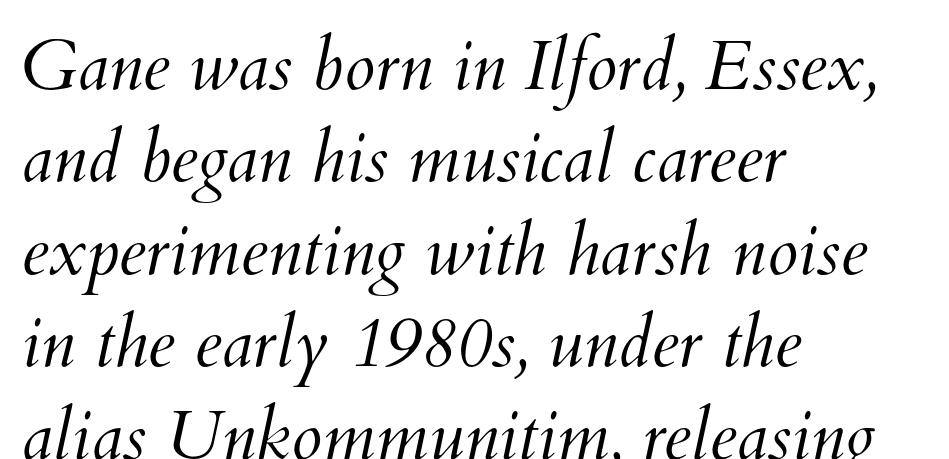
The image shows 70 px light type; set left-aligned, normal line spacing (1.32x), normal letter spacing, not underlined; medium stroke contrast and a small x-height.
